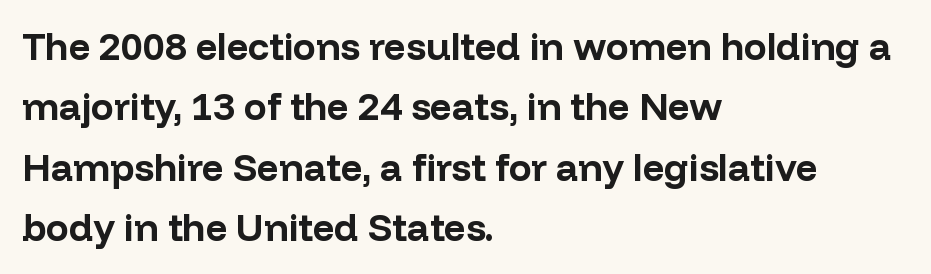
The image shows 38 px bold sans-serif type, upright; set left-aligned, normal line spacing (1.59x), normal letter spacing, not underlined; low stroke contrast and a medium x-height.
